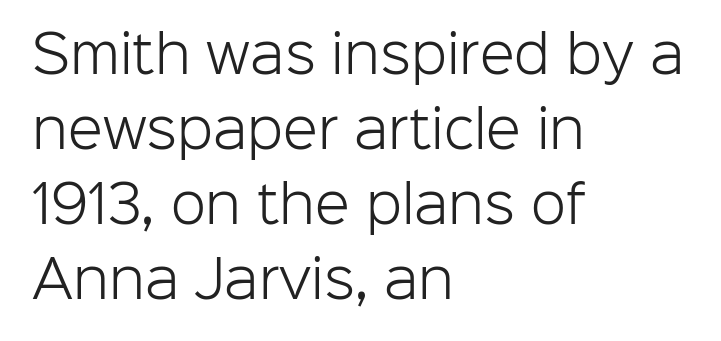
The image shows 51 px light sans-serif type, upright; set left-aligned, normal line spacing (1.47x), normal letter spacing, not underlined; low stroke contrast and a medium x-height.
